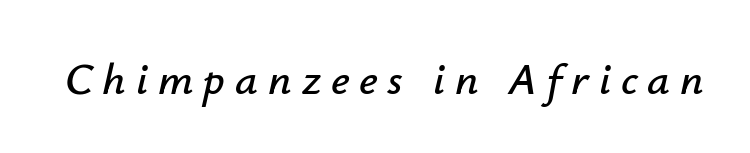
{"italic": "yes", "lean": "right", "slant_degrees": 12, "width": "normal", "stroke_contrast": "low", "x_height": "small", "monospaced": "no", "underline": "no", "letter_spacing": "wide", "letter_spacing_em": 0.22, "glyph_px": 45}
